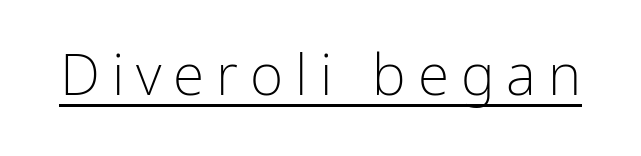
Nothing heavy about these letters — not bold at all. Is there any slant? The stems are plumb. The face used here is proportionally spaced, like ordinary book or web type. The horizontal fit of the characters is loose and conspicuously gappy.
